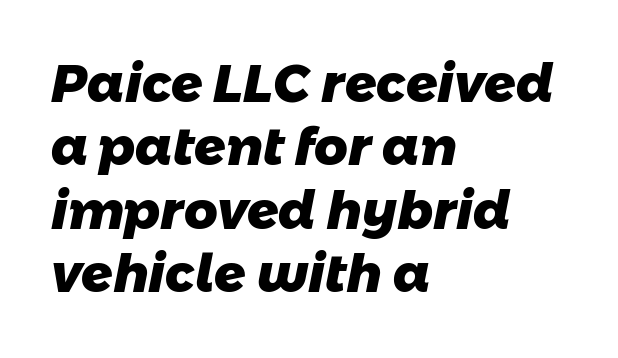
Q: Is the text bold? A: Yes.
Q: Is the typeface a serif or a sans-serif typeface? A: Sans-serif.
Q: Is the text underlined? A: No.
Q: How is the paragraph aligned? A: Left-aligned.
Q: Is the spacing between letters normal or unusually wide? A: Normal.
Q: Width (condensed, normal, or wide)? A: Normal.
Q: Stroke contrast? A: Low.
Q: x-height? A: Medium.
Q: Monospaced? A: No.
